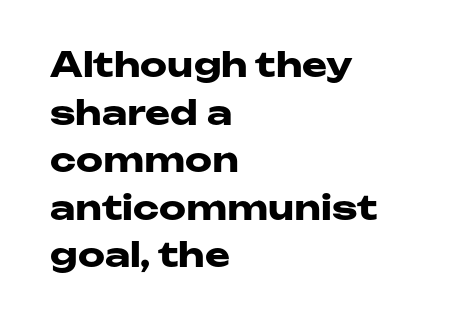
Q: Is the text bold? A: Yes.
Q: Is the text italic (slanted)? A: No, it is upright.
Q: Is the typeface a serif or a sans-serif typeface? A: Sans-serif.
Q: Is the text underlined? A: No.
Q: How is the paragraph aligned? A: Left-aligned.
Q: Is the spacing between letters normal or unusually wide? A: Normal.
Q: Is the spacing between lines tight, normal or loose? A: Normal.
Q: Width (condensed, normal, or wide)? A: Wide.
Q: Stroke contrast? A: Low.
Q: x-height? A: Medium.
Q: Monospaced? A: No.
